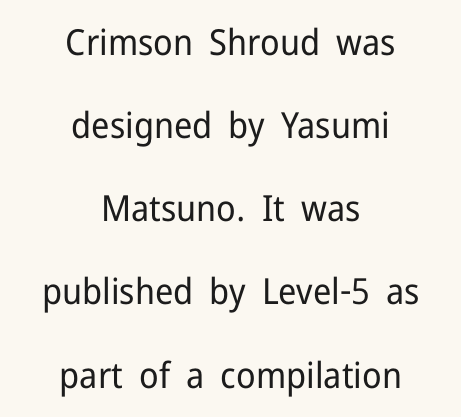
The line-height multiplier appears high, well above default. Caption: multi-line text, centered on the measure. Ordinary non-slanted type is in use. Nobody drew a line under any word here. Weight: regular or lighter.
